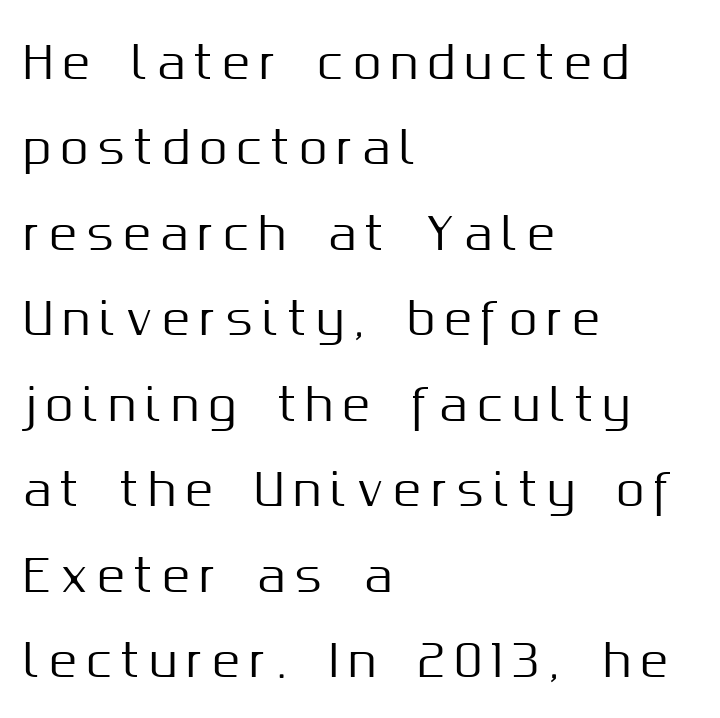
Quick note: not italic, upright. The glyphs are unaccompanied by any horizontal stroke below them. The passage shown stacks its lines with a broad gap. The text was rendered using a sans face with plain stroke endings. All the whitespace from short lines collects on the right. Tracking value appears strongly positive — letters spread wide.
